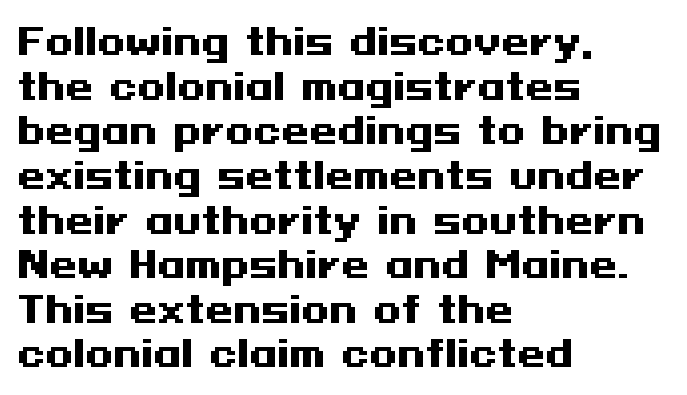
Q: Is the text bold? A: Yes.
Q: Is the text italic (slanted)? A: No, it is upright.
Q: Is the typeface a serif or a sans-serif typeface? A: Sans-serif.
Q: Is the text underlined? A: No.
Q: How is the paragraph aligned? A: Left-aligned.
Q: Is the spacing between letters normal or unusually wide? A: Normal.
Q: Width (condensed, normal, or wide)? A: Wide.
Q: Stroke contrast? A: Medium.
Q: x-height? A: Medium.
